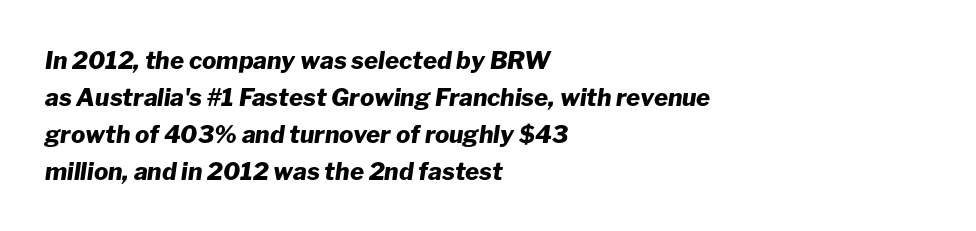
Students, this is bold: see how much ink each stroke carries. The lines in this sample share a left origin and differ only in where they stop. The letters are slanted; this is an italic face. Leading: standard.
